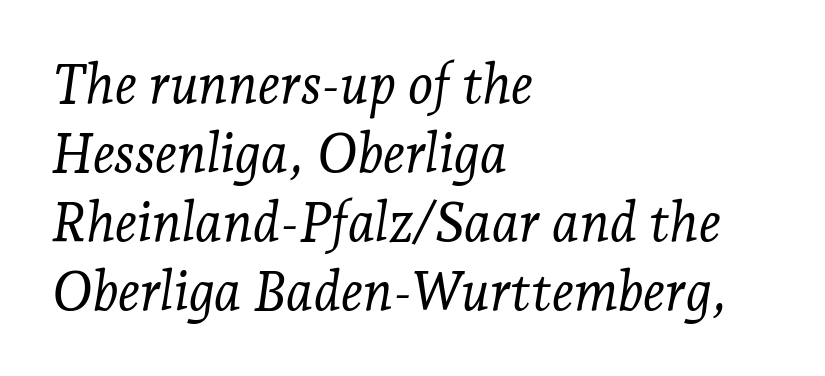
The image shows 54 px light serif type, italic (leaning right); set left-aligned, normal line spacing (1.28x), normal letter spacing, not underlined; low stroke contrast and a medium x-height.
